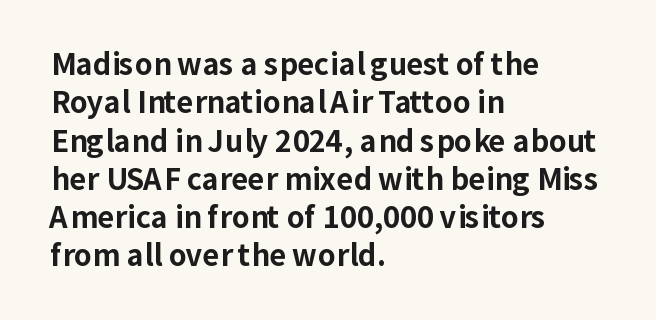
Q: Is the text bold? A: Yes.
Q: Is the text italic (slanted)? A: No, it is upright.
Q: Is the typeface a serif or a sans-serif typeface? A: Sans-serif.
Q: Is the text underlined? A: No.
Q: How is the paragraph aligned? A: Left-aligned.
Q: Is the spacing between letters normal or unusually wide? A: Normal.
Q: Is the spacing between lines tight, normal or loose? A: Normal.
Q: Width (condensed, normal, or wide)? A: Normal.
Q: Stroke contrast? A: Low.
Q: x-height? A: Medium.
Q: Monospaced? A: No.
